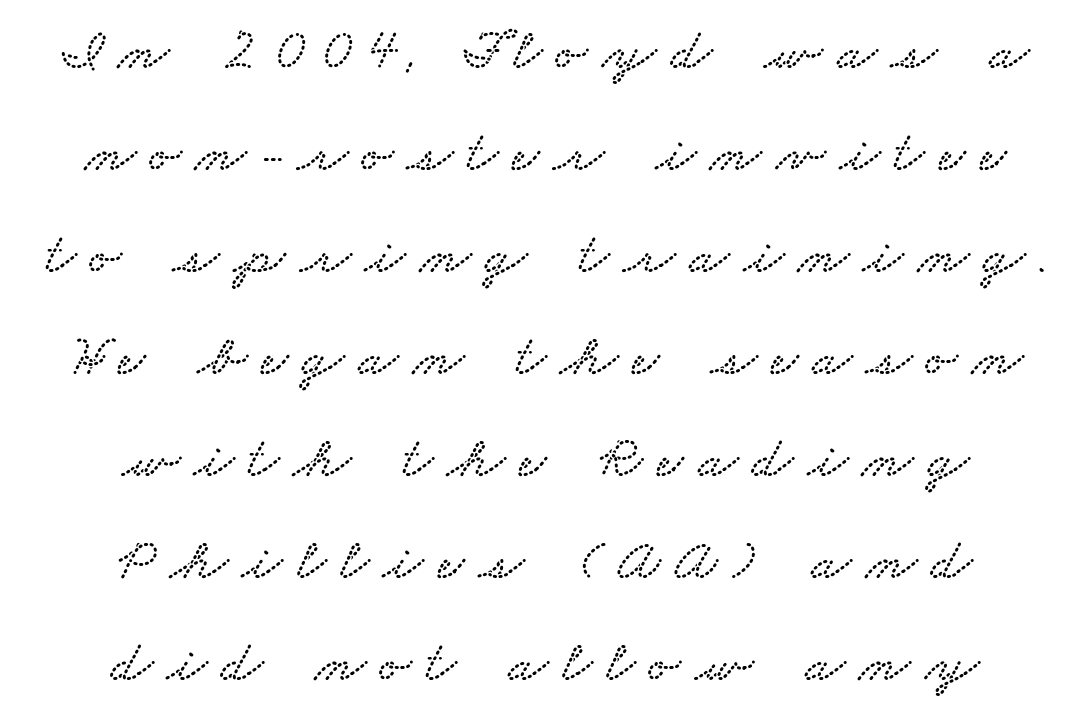
{"serif": "yes", "width": "wide", "stroke_contrast": "low", "x_height": "small", "monospaced": "no", "underline": "no", "align": "center", "line_spacing_ratio": 1.73, "letter_spacing": "wide", "letter_spacing_em": 0.24, "glyph_px": 59}
